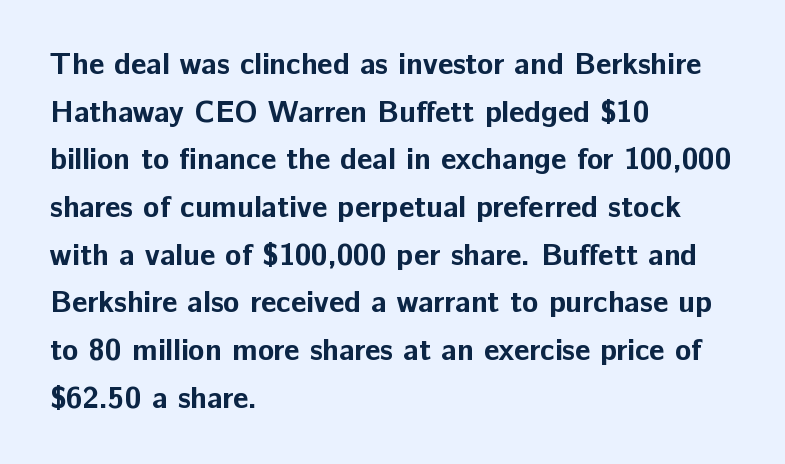
Q: Is the text bold? A: Yes.
Q: Is the text italic (slanted)? A: No, it is upright.
Q: Is the typeface a serif or a sans-serif typeface? A: Sans-serif.
Q: Is the text underlined? A: No.
Q: How is the paragraph aligned? A: Left-aligned.
Q: Is the spacing between letters normal or unusually wide? A: Normal.
Q: Is the spacing between lines tight, normal or loose? A: Normal.
Q: Width (condensed, normal, or wide)? A: Normal.
Q: Stroke contrast? A: Low.
Q: x-height? A: Medium.
Q: Monospaced? A: No.
